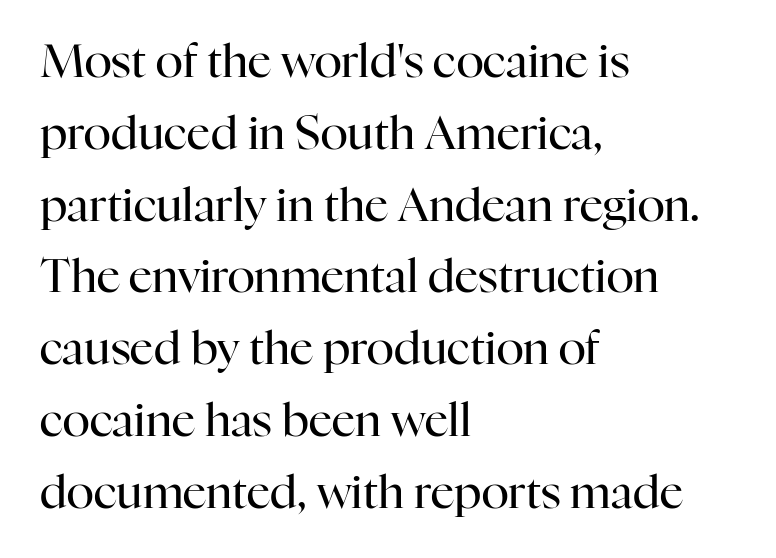
The passage shown stacks its lines at a standard gap. A clean baseline with only descenders dipping below it. The tracking reads as untouched default to a designer's eye. No chunkiness to these letters — they're not bold. These lines stack with their left ends in a neat column.
